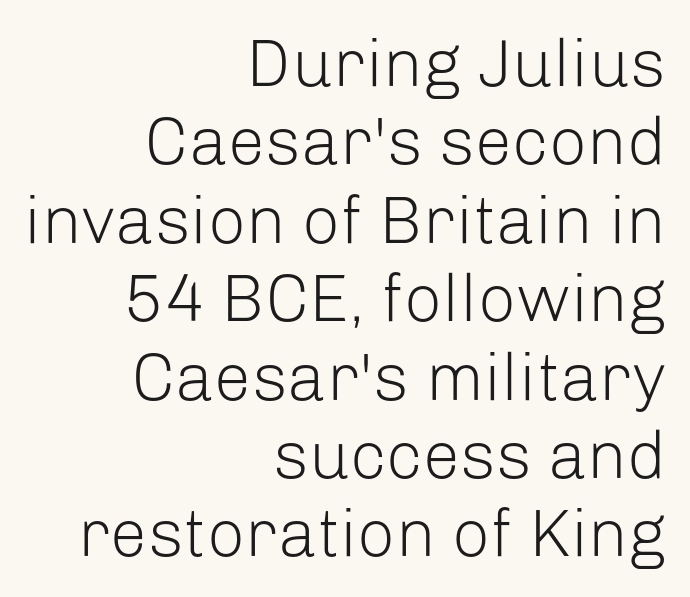
{"serif": "no", "italic": "no", "bold": "no", "weight": "light", "width": "normal", "stroke_contrast": "low", "x_height": "medium", "monospaced": "no", "underline": "no", "align": "right", "line_spacing_ratio": 1.17, "letter_spacing": "normal", "letter_spacing_em": 0.0, "glyph_px": 67}
